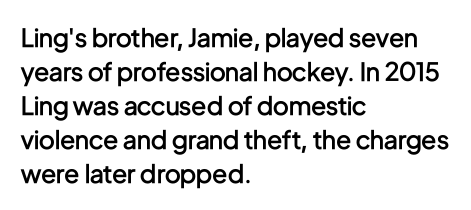
Do the letters lean? They stand straight. Set as a demibold, roughly 600 on the weight scale. Interline gaps are of average width in this sample. Has an underline been added? It has not. In CSS terms this would be text-align: left. The passage shown has conventional tracking throughout.
